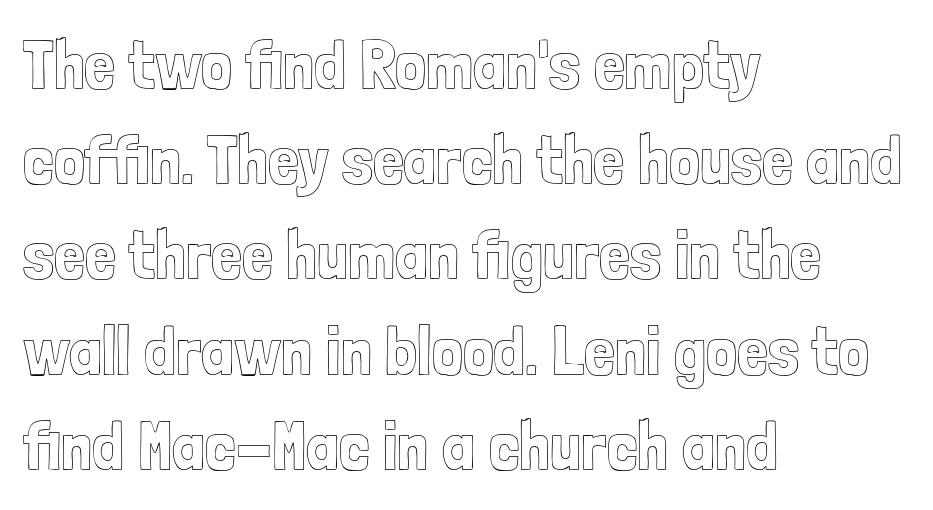
Proportional: the letters do not fall into vertical columns. Nothing unusual about the tracking: characters are spaced as the font intends. The letters stand straight up with perfectly vertical stems. Check the space under the baseline: it is left empty. Compared with a centered layout, this one pins lines to the left instead.
